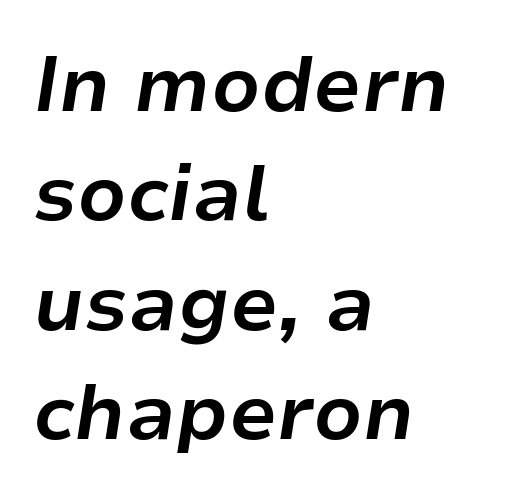
The image shows 77 px bold type, italic (leaning right); set left-aligned, normal line spacing (1.42x), normal letter spacing, not underlined; low stroke contrast and a medium x-height.
